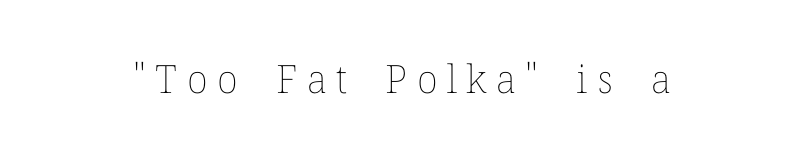
You could not count columns in this text — the font is proportionally spaced. It's the straight-up-and-down kind of type. Weight: in the light-to-regular range. The line texture is sparse and dotted thanks to wide tracking.
